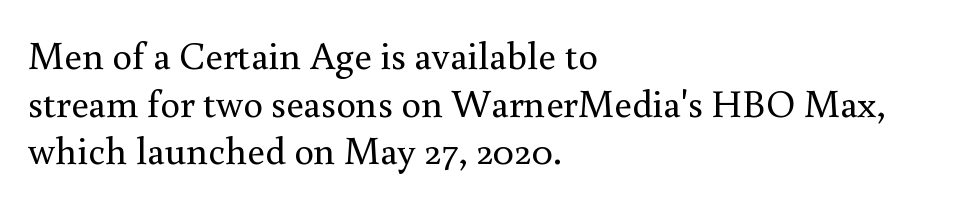
{"serif": "yes", "italic": "no", "bold": "no", "weight": "regular", "width": "normal", "stroke_contrast": "medium", "x_height": "small", "monospaced": "no", "underline": "no", "align": "left", "line_spacing_ratio": 1.22, "letter_spacing": "normal", "letter_spacing_em": 0.0, "glyph_px": 39}
